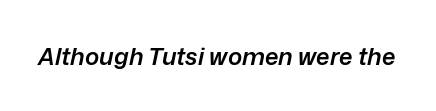
{"italic": "yes", "lean": "right", "slant_degrees": 12, "bold": "semi", "underline": "no", "letter_spacing": "normal", "letter_spacing_em": 0.0, "glyph_px": 24}
